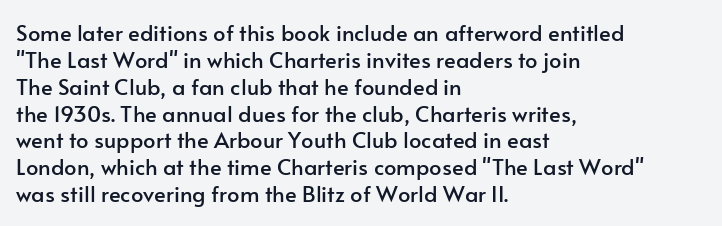
Q: Is the text italic (slanted)? A: No, it is upright.
Q: Is the text underlined? A: No.
Q: How is the paragraph aligned? A: Left-aligned.
Q: Is the spacing between letters normal or unusually wide? A: Normal.
